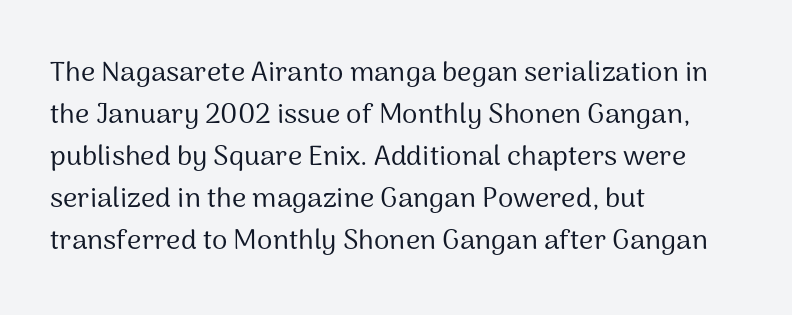
These glyphs show unthickened strokes, regular width or finer. Type style note: lacks serifs. Descenders hang freely into open space. Notice how the stems are strictly vertical — no italics here. You could not count columns in this text — the font is proportionally spaced. These lines sit exactly where default settings would place them.
